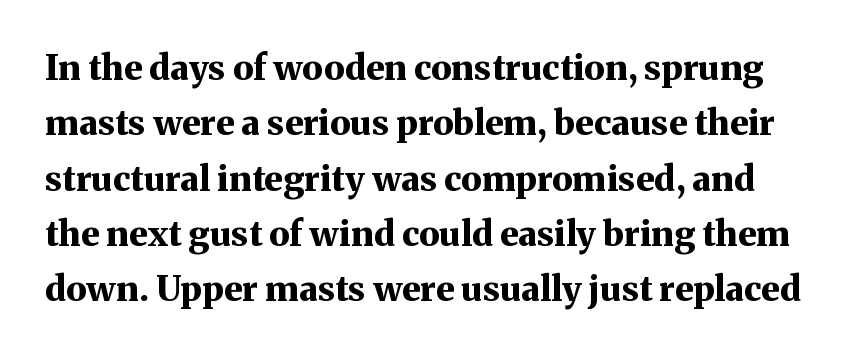
The image shows 35 px bold serif type, upright; set normal line spacing (1.58x), normal letter spacing, not underlined; medium stroke contrast and a medium x-height.
